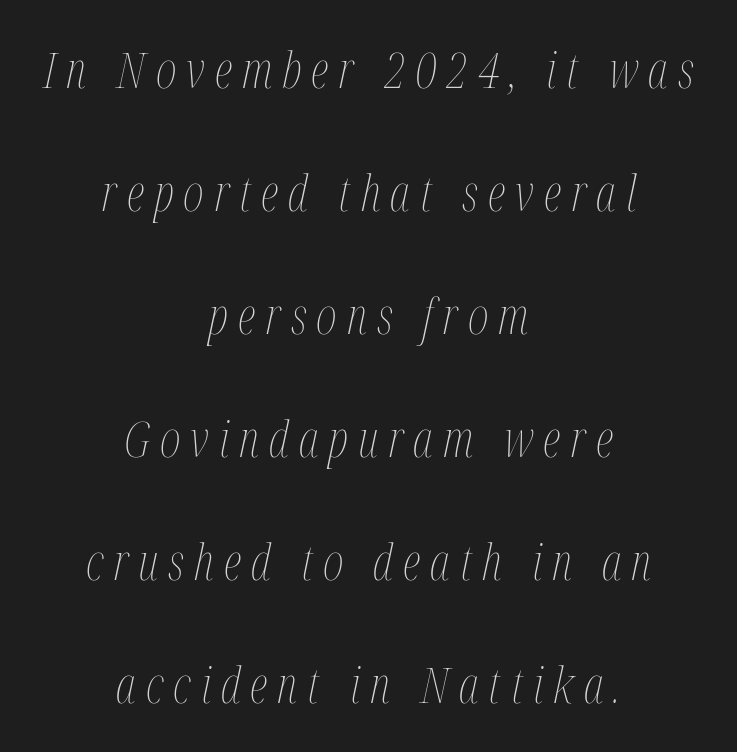
Q: Is the text bold? A: No.
Q: Is the text italic (slanted)? A: Yes, it leans right by about 12 degrees.
Q: Is the text underlined? A: No.
Q: How is the paragraph aligned? A: Centered.
Q: Is the spacing between letters normal or unusually wide? A: Unusually wide.
Q: Is the spacing between lines tight, normal or loose? A: Loose.
Q: Width (condensed, normal, or wide)? A: Condensed.
Q: Stroke contrast? A: Medium.
Q: x-height? A: Medium.
Q: Monospaced? A: No.
